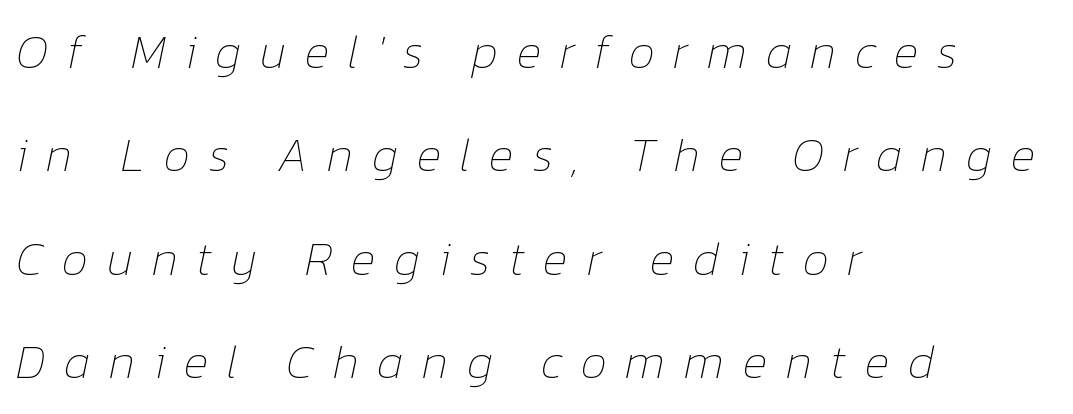
The image shows 47 px thin type, italic (leaning right); set left-aligned, loose line spacing (2.2x), unusually wide letter spacing (+0.4 em), not underlined; low stroke contrast and a medium x-height.
